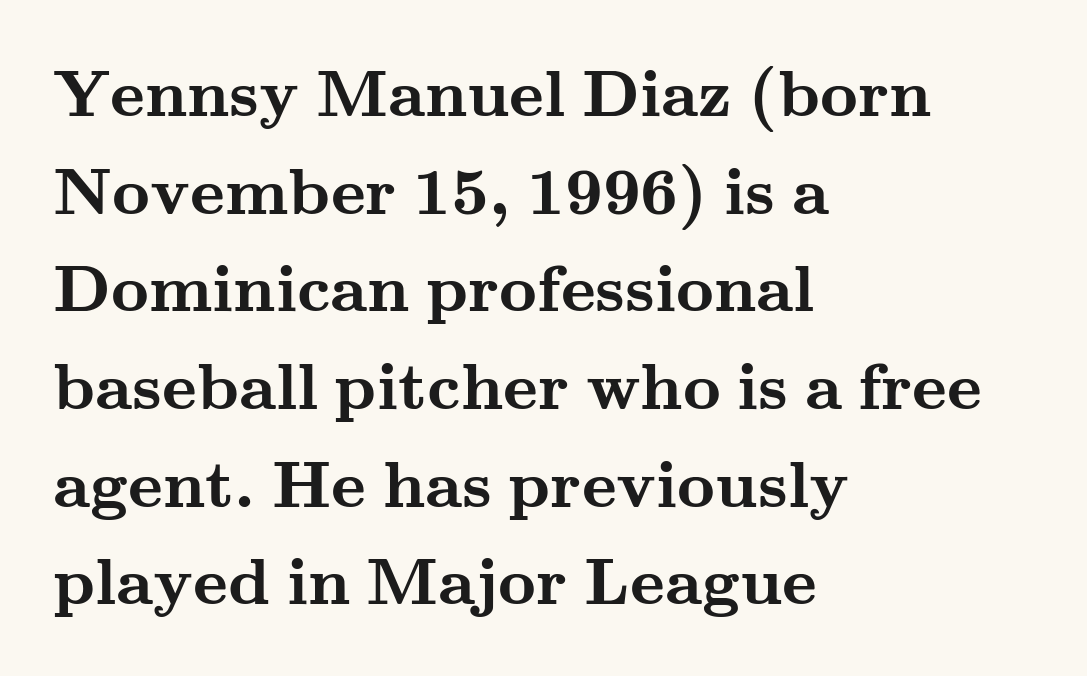
Q: Is the text bold? A: Yes.
Q: Is the text italic (slanted)? A: No, it is upright.
Q: Is the typeface a serif or a sans-serif typeface? A: Serif.
Q: Is the text underlined? A: No.
Q: How is the paragraph aligned? A: Left-aligned.
Q: Is the spacing between letters normal or unusually wide? A: Normal.
Q: Is the spacing between lines tight, normal or loose? A: Normal.
Q: Width (condensed, normal, or wide)? A: Wide.
Q: Stroke contrast? A: Medium.
Q: x-height? A: Small.
Q: Monospaced? A: No.
